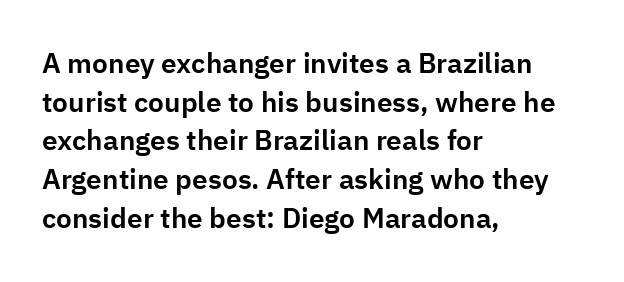
{"serif": "no", "italic": "no", "width": "normal", "stroke_contrast": "low", "x_height": "medium", "monospaced": "no", "underline": "no", "align": "left", "line_spacing": "normal", "line_spacing_ratio": 1.38, "letter_spacing": "normal", "letter_spacing_em": 0.0, "glyph_px": 28}
